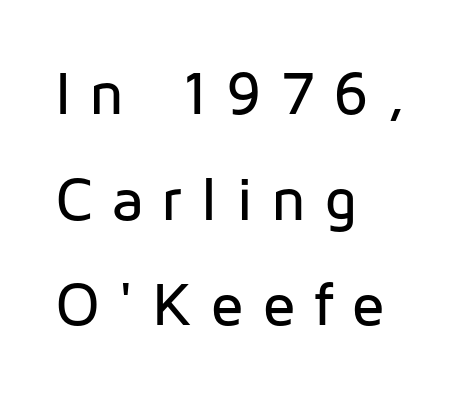
Q: Is the text italic (slanted)? A: No, it is upright.
Q: Is the typeface a serif or a sans-serif typeface? A: Sans-serif.
Q: Is the text underlined? A: No.
Q: How is the paragraph aligned? A: Left-aligned.
Q: Is the spacing between letters normal or unusually wide? A: Unusually wide.
Q: Width (condensed, normal, or wide)? A: Normal.
Q: Stroke contrast? A: Low.
Q: x-height? A: Medium.
Q: Monospaced? A: No.
